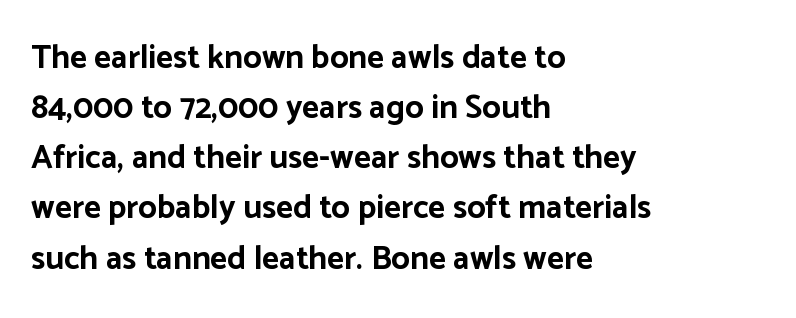
Any mark beneath the type? The region is blank. Posture: upright roman. Caption: standard tracking, unaltered. A typesetter would label this face a sans. Regular leading.
